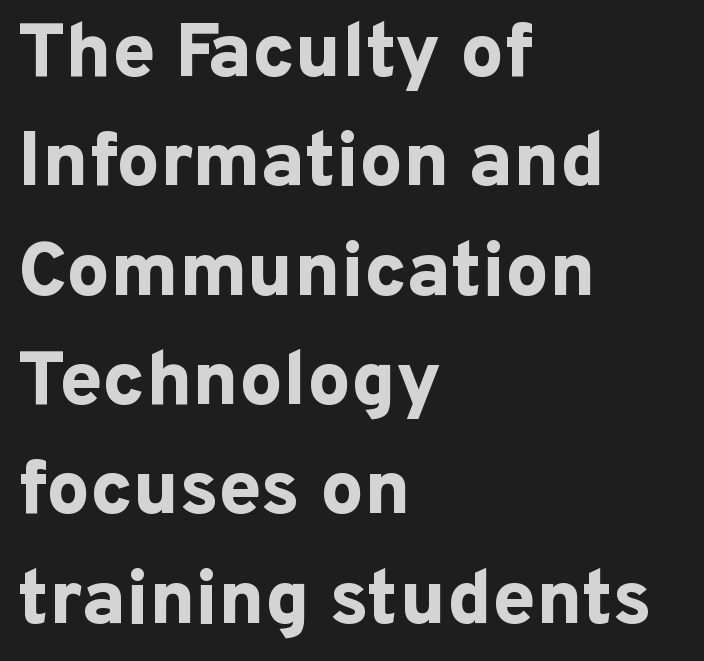
Upright lettering throughout. Classification — sans serif. The letters advance in unequal steps, a hallmark of proportional type. Spacing between characters is what you'd get straight out of the box. Leftover space on each line is placed entirely after the last word.
